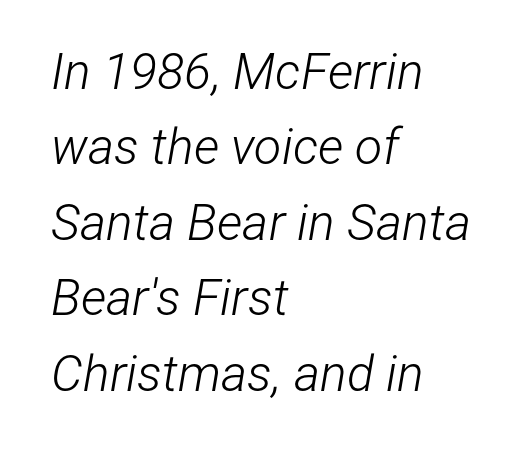
The image shows 50 px light, condensed type, italic (leaning right); set left-aligned, normal line spacing (1.51x), normal letter spacing, not underlined; low stroke contrast and a medium x-height.
